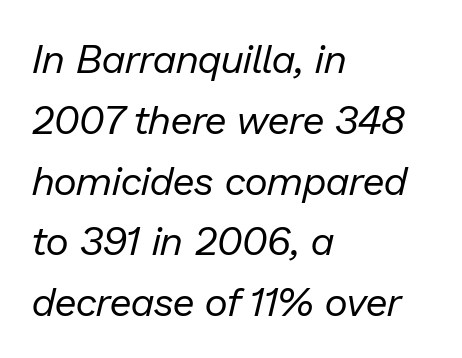
Q: Is the text bold? A: No.
Q: Is the text italic (slanted)? A: Yes, it leans right by about 13 degrees.
Q: Is the text underlined? A: No.
Q: How is the paragraph aligned? A: Left-aligned.
Q: Is the spacing between letters normal or unusually wide? A: Normal.
Q: Is the spacing between lines tight, normal or loose? A: Normal.
Q: Width (condensed, normal, or wide)? A: Normal.
Q: Stroke contrast? A: Low.
Q: x-height? A: Medium.
Q: Monospaced? A: No.
